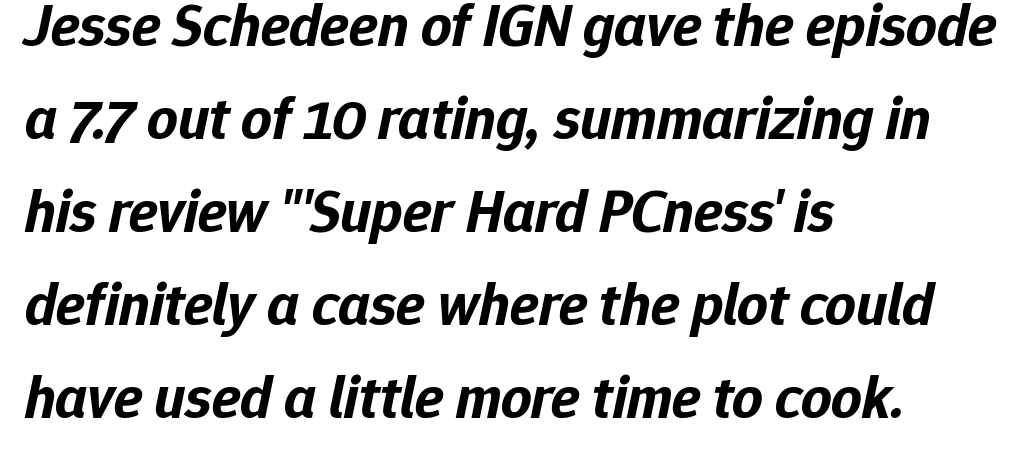
{"italic": "yes", "lean": "right", "slant_degrees": 12, "bold": "yes", "weight": "bold", "width": "normal", "stroke_contrast": "low", "x_height": "medium", "monospaced": "no", "underline": "no", "align": "left", "line_spacing": "normal", "line_spacing_ratio": 1.55, "letter_spacing": "normal", "letter_spacing_em": 0.0, "glyph_px": 60}
